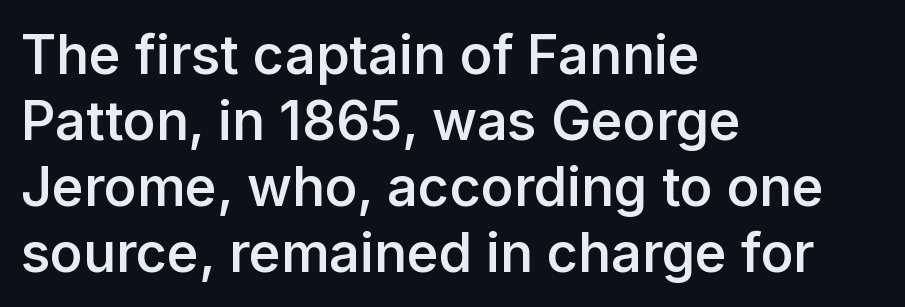
{"serif": "no", "italic": "no", "bold": "semi", "weight": "semibold", "width": "normal", "stroke_contrast": "low", "x_height": "medium", "monospaced": "no", "underline": "no", "align": "left", "line_spacing_ratio": 1.22, "letter_spacing": "normal", "letter_spacing_em": 0.0, "glyph_px": 54}
